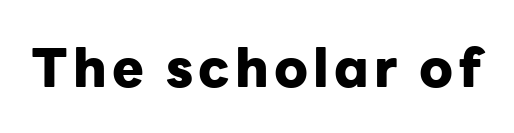
The image shows 53 px heavy sans-serif type, upright; set not underlined; low stroke contrast and a medium x-height.
